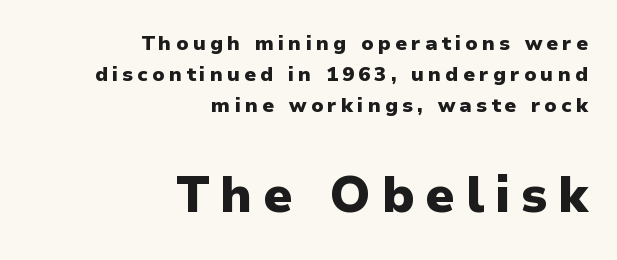
{"serif": "no", "italic": "no", "bold": "yes", "weight": "heavy", "width": "normal", "stroke_contrast": "low", "x_height": "medium", "monospaced": "no", "underline": "no", "align": "right", "line_spacing": "normal", "line_spacing_ratio": 1.54, "letter_spacing": "wide", "letter_spacing_em": 0.21, "larger_block": "second", "size_ratio": 2.5, "glyph_px": 50}
